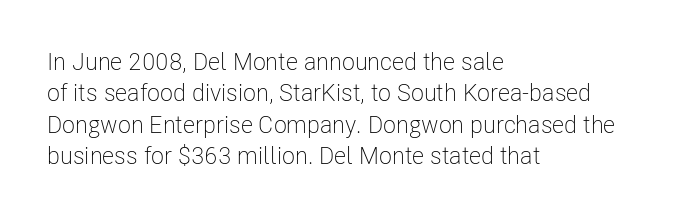
Q: Is the text bold? A: No.
Q: Is the text italic (slanted)? A: No, it is upright.
Q: Is the text underlined? A: No.
Q: How is the paragraph aligned? A: Left-aligned.
Q: Is the spacing between letters normal or unusually wide? A: Normal.
Q: Is the spacing between lines tight, normal or loose? A: Normal.
